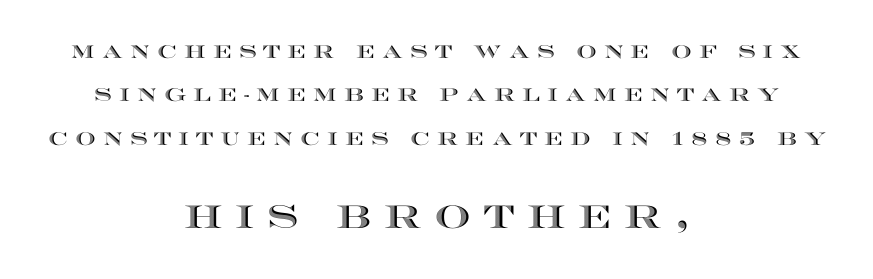
Q: Is the text italic (slanted)? A: No, it is upright.
Q: Is the text underlined? A: No.
Q: How is the paragraph aligned? A: Centered.
Q: Is the spacing between letters normal or unusually wide? A: Unusually wide.
Q: Is the spacing between lines tight, normal or loose? A: Loose.
Q: Which block of text is set in a larger size, the first (top) or the second (bottom)? A: The second (bottom) one.
Q: Width (condensed, normal, or wide)? A: Wide.
Q: x-height? A: Large.
Q: Monospaced? A: No.
